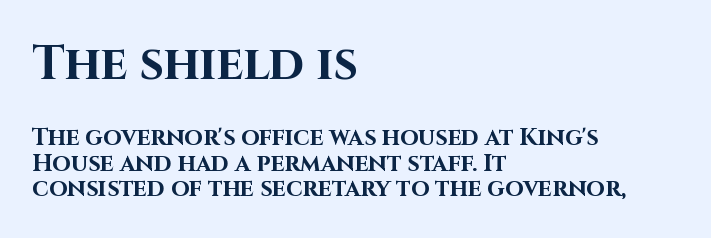
Q: Is the text bold? A: Yes.
Q: Is the text italic (slanted)? A: No, it is upright.
Q: Is the typeface a serif or a sans-serif typeface? A: Sans-serif.
Q: Is the text underlined? A: No.
Q: How is the paragraph aligned? A: Left-aligned.
Q: Is the spacing between letters normal or unusually wide? A: Normal.
Q: Is the spacing between lines tight, normal or loose? A: Tight.
Q: Which block of text is set in a larger size, the first (top) or the second (bottom)? A: The first (top) one.
Q: Width (condensed, normal, or wide)? A: Normal.
Q: Stroke contrast? A: High.
Q: x-height? A: Large.
Q: Monospaced? A: No.
